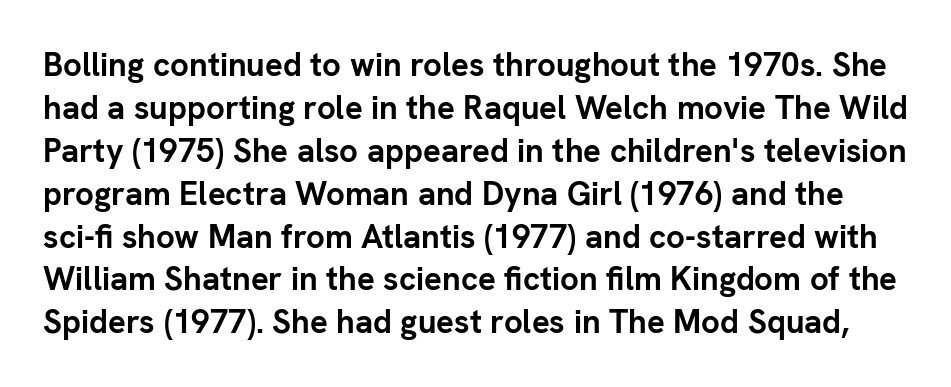
The image shows 33 px semibold sans-serif type, upright; set normal line spacing (1.3x), normal letter spacing, not underlined; low stroke contrast and a medium x-height.
